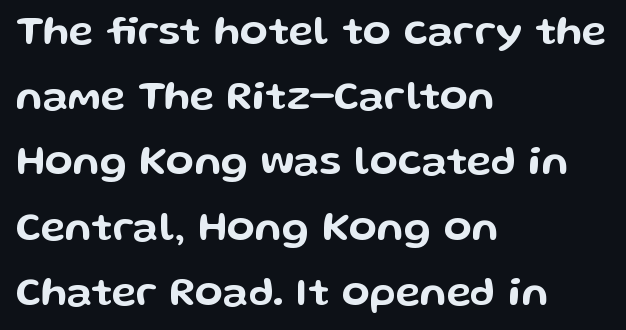
The image shows 41 px wide sans-serif type, upright; set left-aligned, normal line spacing (1.59x), normal letter spacing, not underlined; low stroke contrast and a medium x-height.
